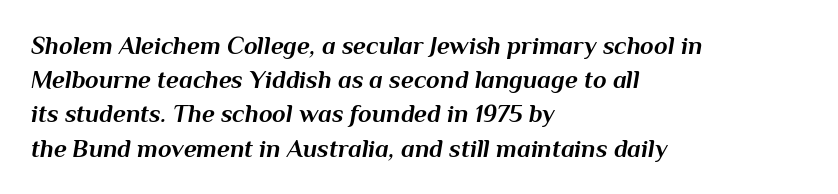
{"italic": "yes", "lean": "right", "slant_degrees": 10, "bold": "yes", "underline": "no", "align": "left", "line_spacing": "normal", "line_spacing_ratio": 1.37, "letter_spacing": "normal", "letter_spacing_em": 0.0, "glyph_px": 25}
